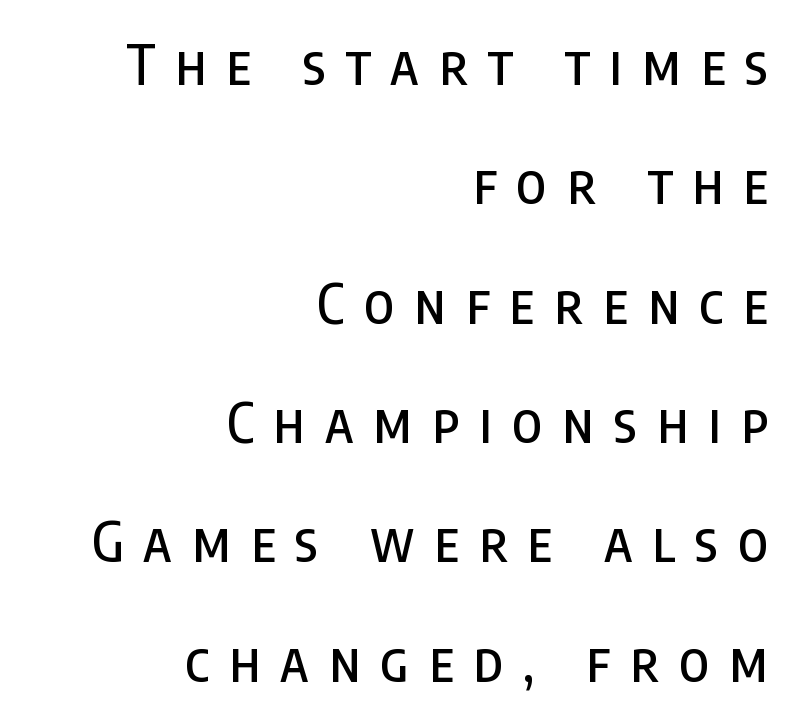
The image shows 54 px condensed sans-serif type, upright; set right-aligned, loose line spacing (2.21x), unusually wide letter spacing (+0.37 em), not underlined; low stroke contrast and a large x-height.
